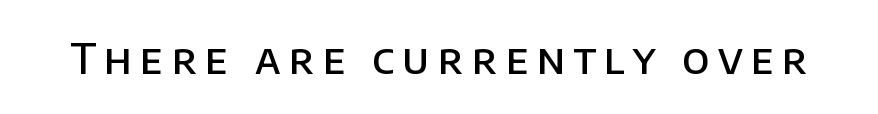
Q: Is the text bold? A: Semi-bold.
Q: Is the text italic (slanted)? A: No, it is upright.
Q: Is the typeface a serif or a sans-serif typeface? A: Sans-serif.
Q: Is the text underlined? A: No.
Q: Is the spacing between letters normal or unusually wide? A: Unusually wide.
Q: Width (condensed, normal, or wide)? A: Normal.
Q: Stroke contrast? A: Low.
Q: x-height? A: Large.
Q: Monospaced? A: No.
